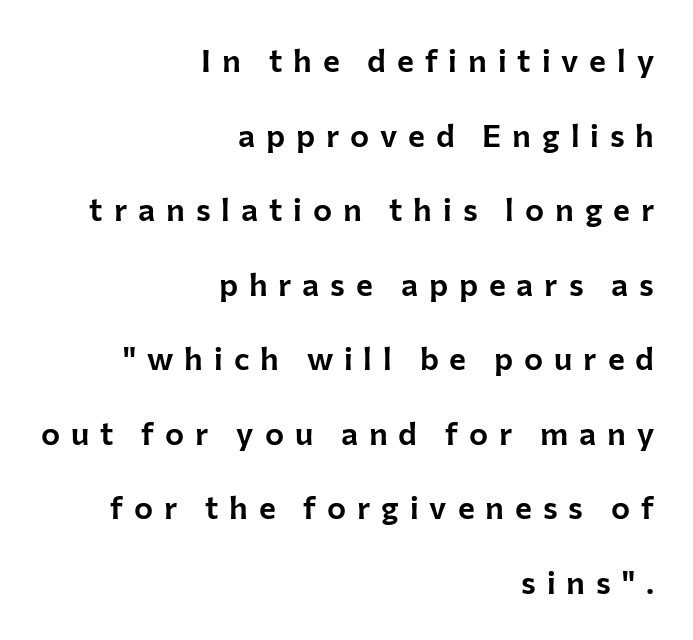
Q: Is the text italic (slanted)? A: No, it is upright.
Q: Is the typeface a serif or a sans-serif typeface? A: Sans-serif.
Q: Is the text underlined? A: No.
Q: How is the paragraph aligned? A: Right-aligned.
Q: Is the spacing between letters normal or unusually wide? A: Unusually wide.
Q: Is the spacing between lines tight, normal or loose? A: Loose.
Q: Width (condensed, normal, or wide)? A: Normal.
Q: Stroke contrast? A: Low.
Q: x-height? A: Medium.
Q: Monospaced? A: No.
